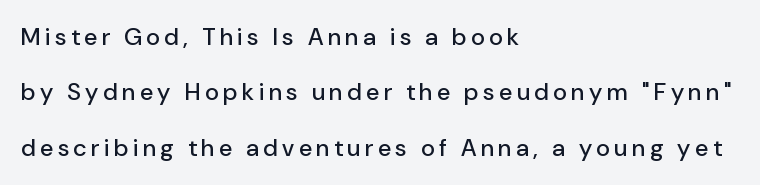
Each line starts at the same left margin while the right side varies. The lettering stays uniformly vertical, giving the passage a roman look. Plain, unruled lines of type. Vertically, the passage feels expansive, rows floating well apart.
